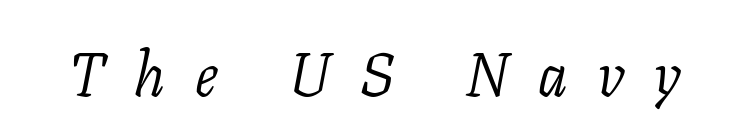
{"serif": "yes", "italic": "yes", "lean": "right", "slant_degrees": 11, "bold": "no", "weight": "light", "width": "normal", "stroke_contrast": "low", "x_height": "medium", "monospaced": "no", "underline": "no", "letter_spacing": "wide", "letter_spacing_em": 0.49, "glyph_px": 61}
